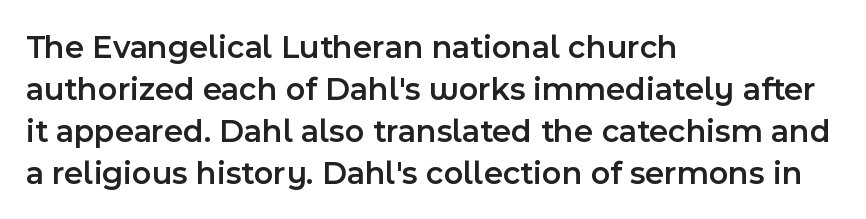
The lines sit at an ordinary, default distance from one another. As a designer I'd log this as weight 600, semibold. Each row of text sits above clean, open space. It's the straight-up-and-down kind of type. Varying glyph widths throughout — classic text-font behaviour.
